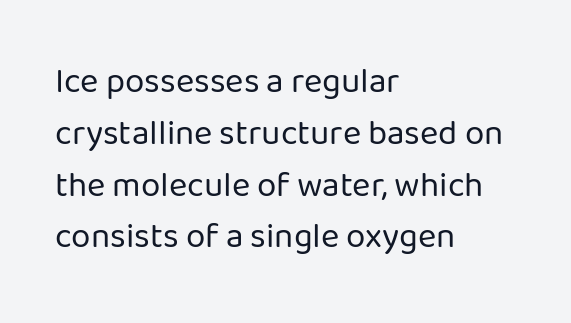
Type without underlining. Think of a printed novel: that variable character pitch is what you see here. Nope, not italic — everything's standing straight. The rendering anchors every line to the left-hand side. The font family rendered here belongs to the sans-serif group. The passage shown stacks its lines at a standard gap.
